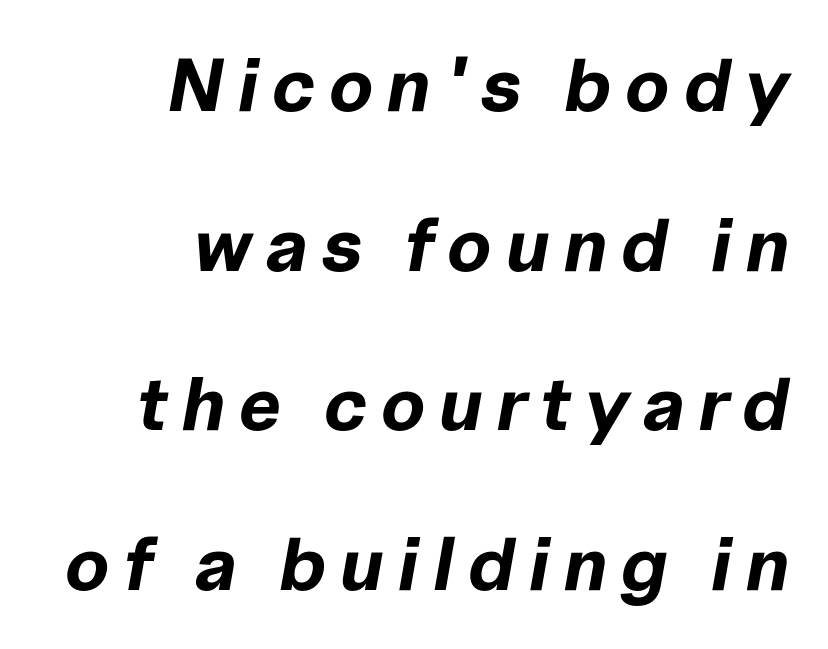
{"italic": "yes", "lean": "right", "slant_degrees": 10, "bold": "yes", "weight": "bold", "width": "normal", "stroke_contrast": "low", "x_height": "medium", "monospaced": "no", "underline": "no", "align": "right", "line_spacing": "loose", "line_spacing_ratio": 2.13, "glyph_px": 75}
